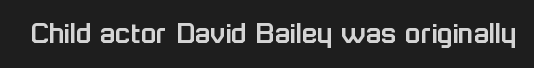
Q: Is the text italic (slanted)? A: No, it is upright.
Q: Is the typeface a serif or a sans-serif typeface? A: Sans-serif.
Q: Is the text underlined? A: No.
Q: Is the spacing between letters normal or unusually wide? A: Normal.
Q: Width (condensed, normal, or wide)? A: Normal.
Q: Stroke contrast? A: Low.
Q: x-height? A: Medium.
Q: Monospaced? A: No.
